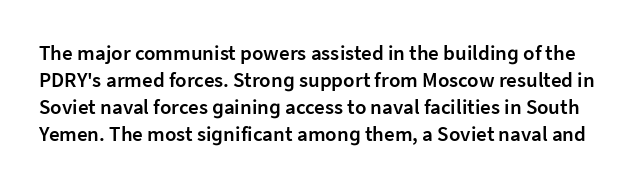
The image shows 21 px text type, upright; set normal line spacing (1.29x), normal letter spacing, not underlined.
